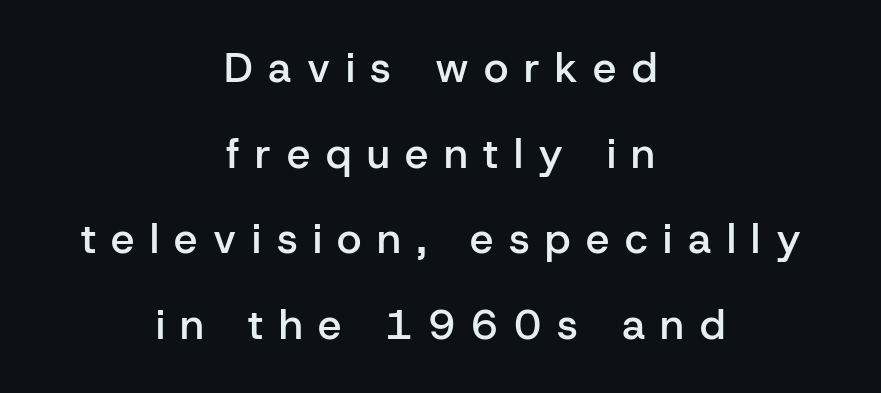
The leading is generous, giving the passage an open texture. The passage is arranged like a title page — every line centered. Glyph-to-glyph distance is far greater than everyday printed text. You could not count columns in this text — the font is proportionally spaced.
